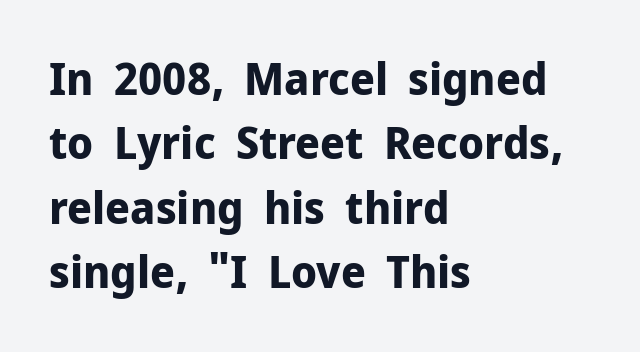
The area under the type is left untouched. What's the leading like? Ordinary, nothing unusual. This is the regular roman posture of the typeface. This sample uses a sans-serif face. Line beginnings align vertically; line endings do not. The face used here is proportionally spaced, like ordinary book or web type.
